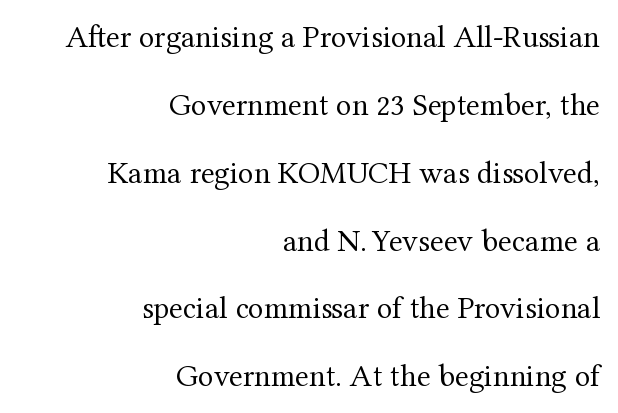
{"serif": "yes", "italic": "no", "bold": "no", "weight": "regular", "width": "normal", "stroke_contrast": "medium", "x_height": "medium", "monospaced": "no", "underline": "no", "align": "right", "line_spacing": "loose", "line_spacing_ratio": 2.12, "letter_spacing": "normal", "letter_spacing_em": 0.0, "glyph_px": 32}
